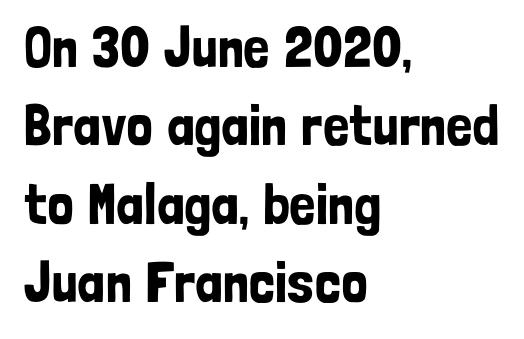
The image shows 58 px condensed sans-serif type, upright; set left-aligned, normal line spacing (1.35x), normal letter spacing, not underlined; low stroke contrast and a medium x-height.
